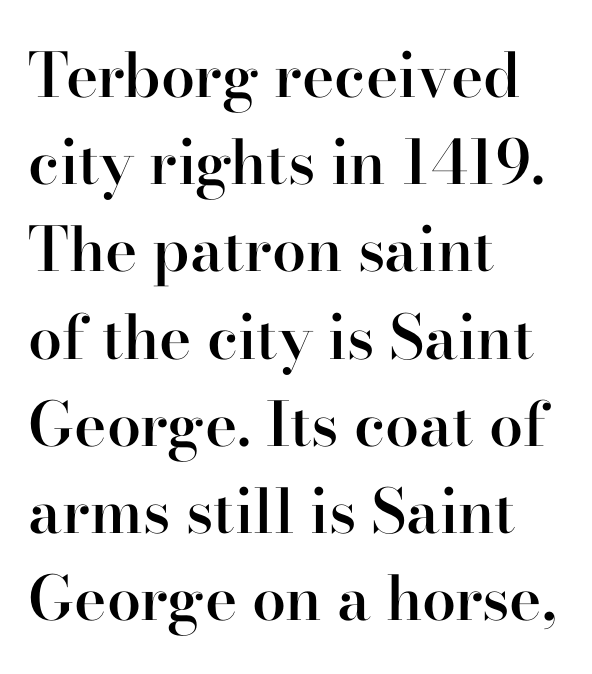
Here the designer chose a conventional face with non-uniform glyph widths. These lines stack with their left ends in a neat column. Nope, not italic — everything's standing straight. Stroke thickness is moderately raised; the sample reads as semibold.
